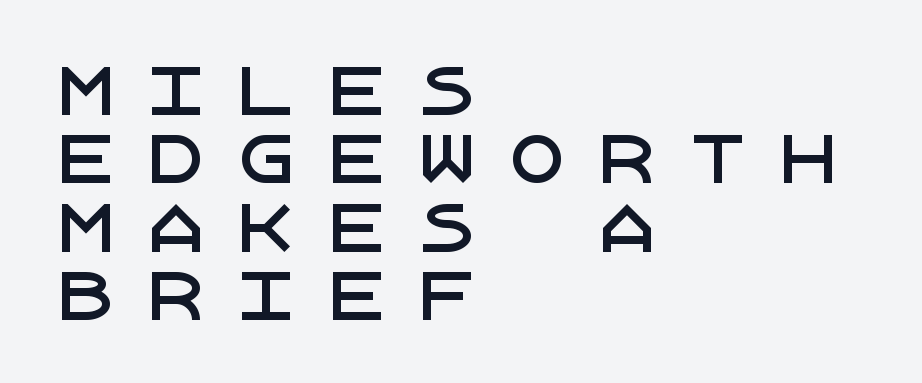
{"serif": "no", "italic": "no", "width": "normal", "stroke_contrast": "low", "x_height": "large", "underline": "no", "align": "left", "line_spacing": "tight", "line_spacing_ratio": 1.07, "letter_spacing": "wide", "letter_spacing_em": 0.41, "glyph_px": 64}
